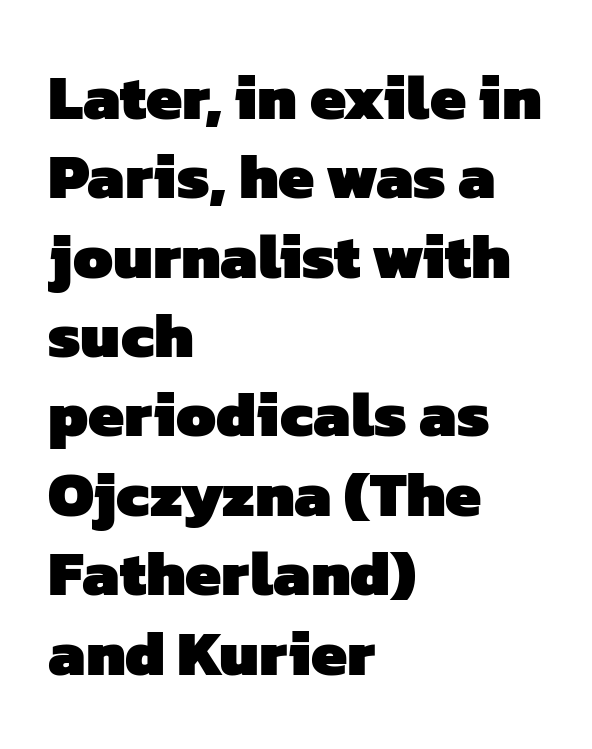
The image shows 64 px heavy sans-serif type; set left-aligned, line spacing 1.24x, normal letter spacing, not underlined; low stroke contrast and a medium x-height.
